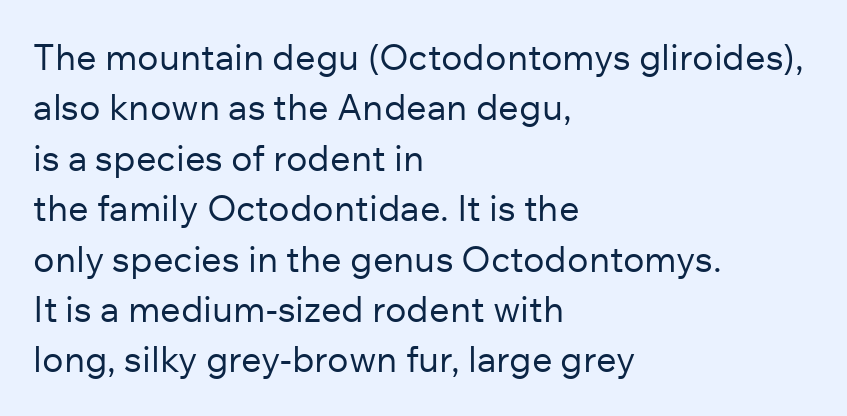
Q: Is the text bold? A: No.
Q: Is the text italic (slanted)? A: No, it is upright.
Q: Is the typeface a serif or a sans-serif typeface? A: Sans-serif.
Q: Is the text underlined? A: No.
Q: How is the paragraph aligned? A: Left-aligned.
Q: Is the spacing between letters normal or unusually wide? A: Normal.
Q: Is the spacing between lines tight, normal or loose? A: Normal.
Q: Width (condensed, normal, or wide)? A: Normal.
Q: Stroke contrast? A: Low.
Q: x-height? A: Medium.
Q: Monospaced? A: No.
